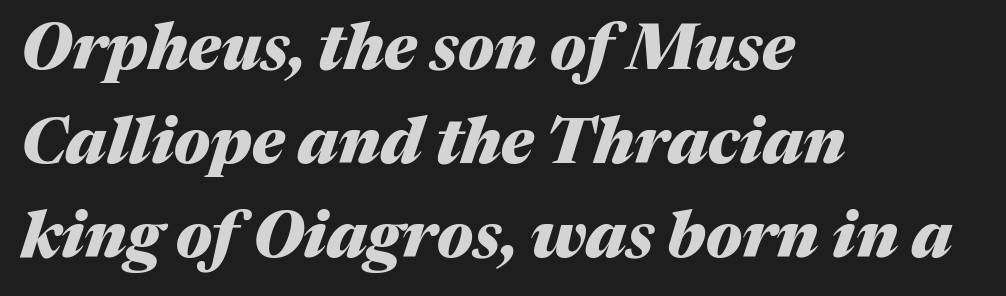
Q: Is the text bold? A: Yes.
Q: Is the text italic (slanted)? A: Yes, it leans right by about 17 degrees.
Q: Is the text underlined? A: No.
Q: How is the paragraph aligned? A: Left-aligned.
Q: Is the spacing between letters normal or unusually wide? A: Normal.
Q: Is the spacing between lines tight, normal or loose? A: Normal.
Q: Width (condensed, normal, or wide)? A: Normal.
Q: Stroke contrast? A: Medium.
Q: x-height? A: Medium.
Q: Monospaced? A: No.
